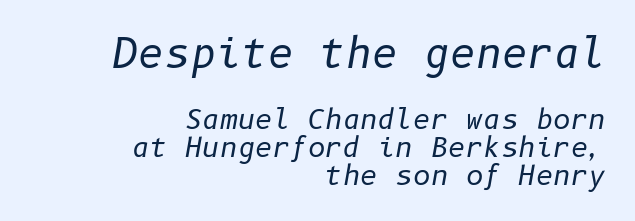
These lines keep a tight, regular rhythm from letter to letter. No word sits above an underline. This sample uses an oblique cut, with every glyph tilted off the vertical. Line ends are locked; line starts wander.
